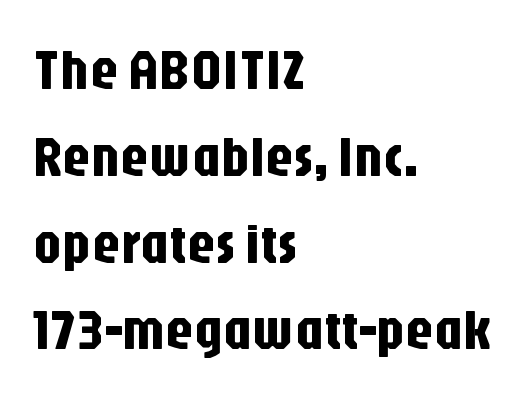
The image shows 56 px condensed sans-serif type, upright; set left-aligned, normal line spacing (1.55x), normal letter spacing, not underlined; low stroke contrast and a large x-height.
